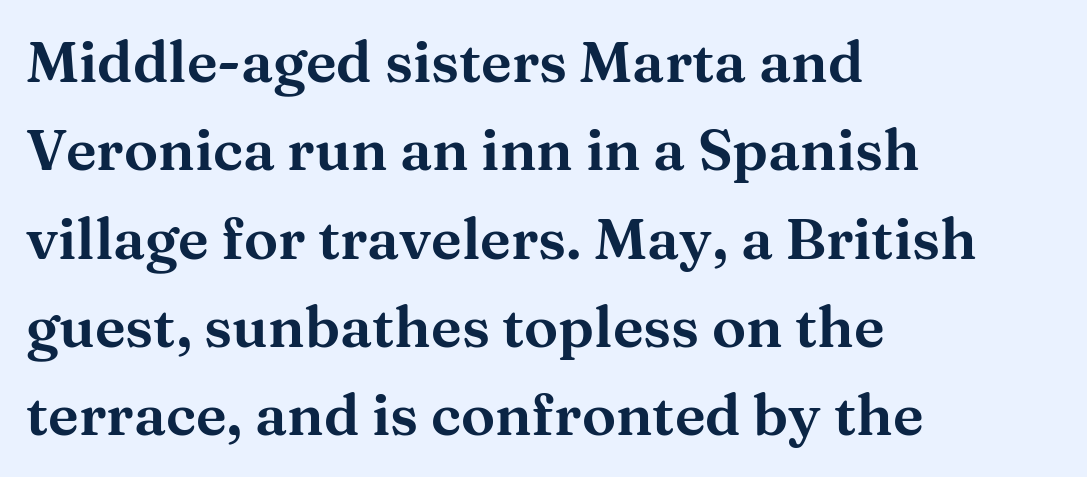
Q: Is the text italic (slanted)? A: No, it is upright.
Q: Is the typeface a serif or a sans-serif typeface? A: Serif.
Q: Is the text underlined? A: No.
Q: How is the paragraph aligned? A: Left-aligned.
Q: Is the spacing between letters normal or unusually wide? A: Normal.
Q: Is the spacing between lines tight, normal or loose? A: Normal.
Q: Width (condensed, normal, or wide)? A: Wide.
Q: Stroke contrast? A: Medium.
Q: x-height? A: Medium.
Q: Monospaced? A: No.
